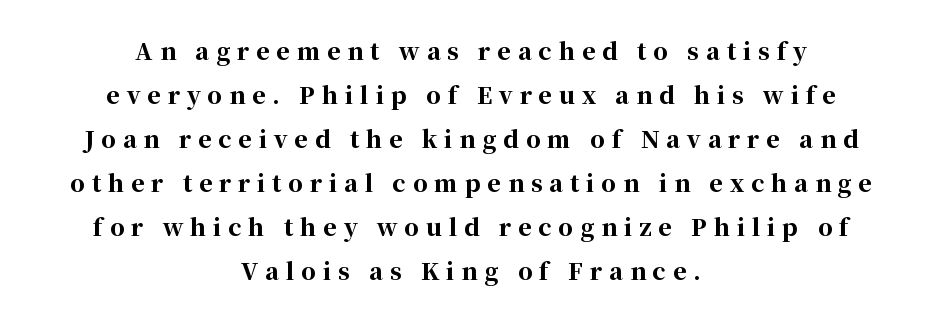
Q: Is the text bold? A: Yes.
Q: Is the text italic (slanted)? A: No, it is upright.
Q: Is the text underlined? A: No.
Q: How is the paragraph aligned? A: Centered.
Q: Is the spacing between letters normal or unusually wide? A: Unusually wide.
Q: Is the spacing between lines tight, normal or loose? A: Loose.
